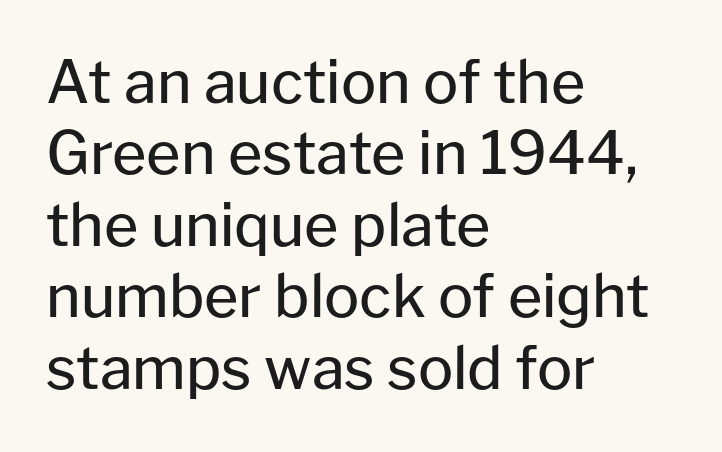
Q: Is the text bold? A: No.
Q: Is the text italic (slanted)? A: No, it is upright.
Q: Is the typeface a serif or a sans-serif typeface? A: Sans-serif.
Q: Is the text underlined? A: No.
Q: How is the paragraph aligned? A: Left-aligned.
Q: Is the spacing between letters normal or unusually wide? A: Normal.
Q: Width (condensed, normal, or wide)? A: Normal.
Q: Stroke contrast? A: Low.
Q: x-height? A: Medium.
Q: Monospaced? A: No.
